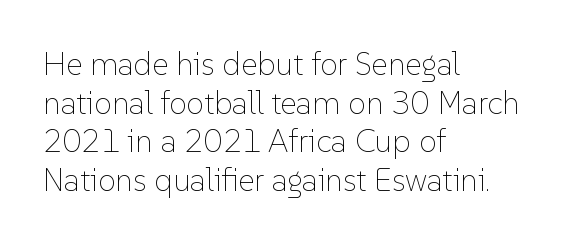
Q: Is the text bold? A: No.
Q: Is the text italic (slanted)? A: No, it is upright.
Q: Is the text underlined? A: No.
Q: How is the paragraph aligned? A: Left-aligned.
Q: Is the spacing between letters normal or unusually wide? A: Normal.
Q: Width (condensed, normal, or wide)? A: Normal.
Q: Stroke contrast? A: Low.
Q: x-height? A: Medium.
Q: Monospaced? A: No.
